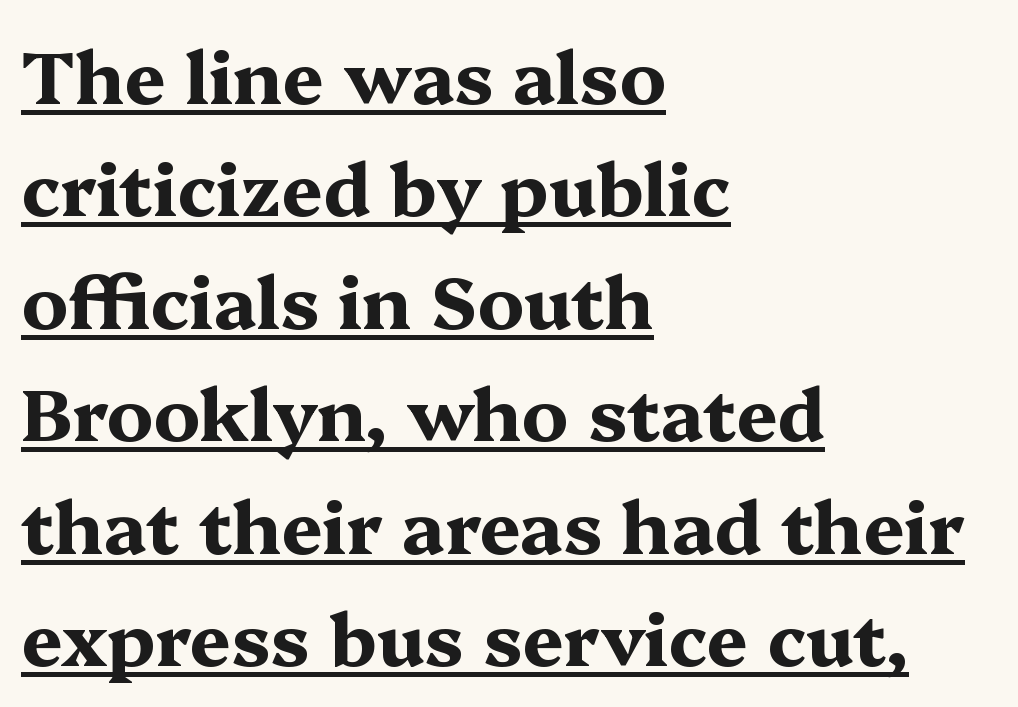
{"serif": "yes", "italic": "no", "bold": "yes", "weight": "bold", "width": "wide", "stroke_contrast": "medium", "x_height": "medium", "monospaced": "no", "underline": "yes", "align": "left", "line_spacing": "normal", "line_spacing_ratio": 1.54, "letter_spacing": "normal", "letter_spacing_em": 0.0, "glyph_px": 73}
